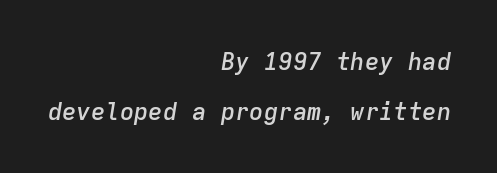
Q: Is the text bold? A: Semi-bold.
Q: Is the text italic (slanted)? A: Yes, it leans right by about 9 degrees.
Q: Is the text underlined? A: No.
Q: How is the paragraph aligned? A: Right-aligned.
Q: Is the spacing between letters normal or unusually wide? A: Normal.
Q: Is the spacing between lines tight, normal or loose? A: Loose.
